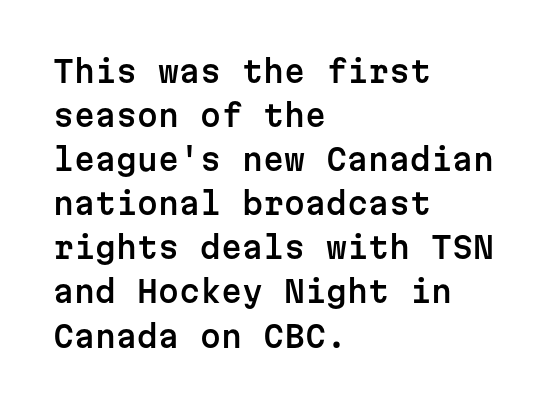
Q: Is the text italic (slanted)? A: No, it is upright.
Q: Is the typeface a serif or a sans-serif typeface? A: Sans-serif.
Q: Is the text underlined? A: No.
Q: How is the paragraph aligned? A: Left-aligned.
Q: Is the spacing between letters normal or unusually wide? A: Normal.
Q: Is the spacing between lines tight, normal or loose? A: Normal.
Q: Width (condensed, normal, or wide)? A: Normal.
Q: Stroke contrast? A: Low.
Q: x-height? A: Medium.
Q: Monospaced? A: Yes.
